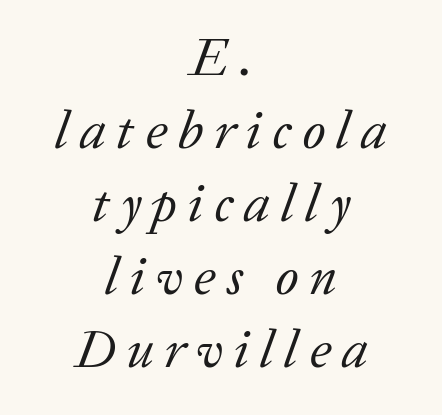
The image shows 54 px regular-weight serif type, italic (leaning right); set centered, normal line spacing (1.35x), unusually wide letter spacing (+0.2 em), not underlined; low stroke contrast and a medium x-height.
